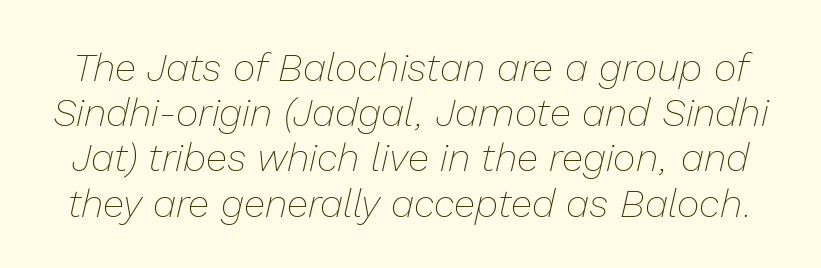
{"italic": "yes", "lean": "right", "slant_degrees": 13, "bold": "no", "weight": "thin", "width": "normal", "stroke_contrast": "low", "x_height": "medium", "monospaced": "no", "underline": "no", "line_spacing_ratio": 1.16, "letter_spacing": "normal", "letter_spacing_em": 0.0, "glyph_px": 39}
